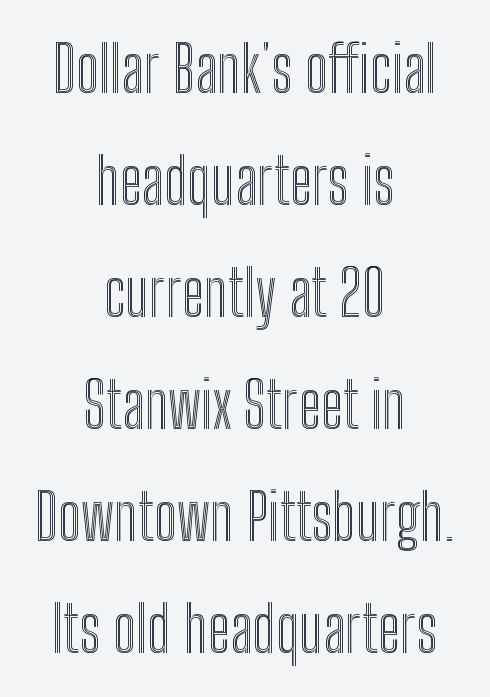
Q: Is the text italic (slanted)? A: No, it is upright.
Q: Is the text underlined? A: No.
Q: How is the paragraph aligned? A: Centered.
Q: Is the spacing between letters normal or unusually wide? A: Normal.
Q: Width (condensed, normal, or wide)? A: Condensed.
Q: x-height? A: Medium.
Q: Monospaced? A: No.
